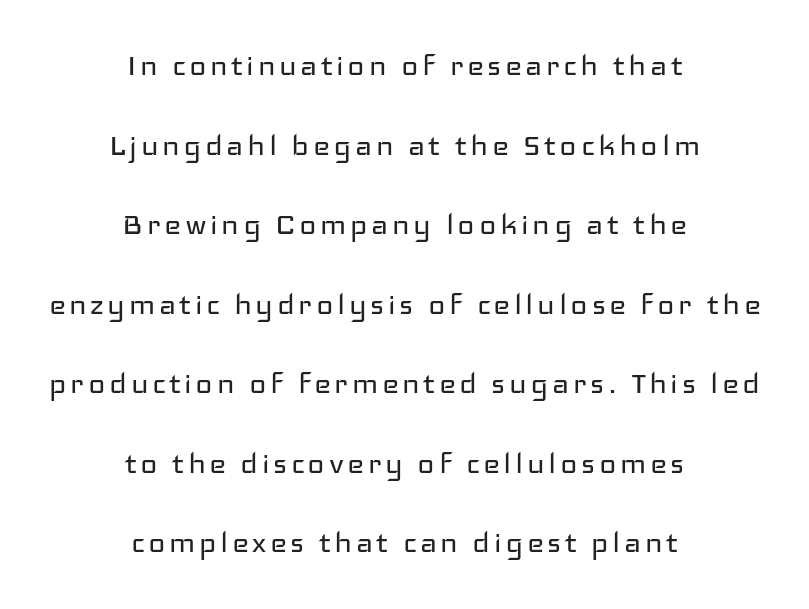
Notice how the stems are strictly vertical — no italics here. Anything drawn beneath the words? Only blank space. Casual observation: everything's sitting right in the middle. Here the designer chose a conventional face with non-uniform glyph widths.
